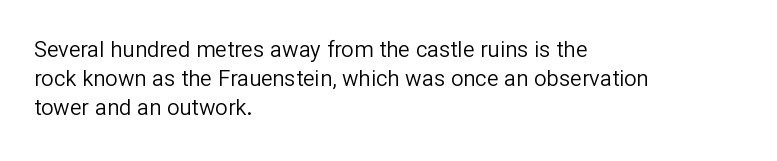
No extra ink here — the face is not bold. The ragged edge is on the right, which tells us the setting is flush left. Decoration check: the copy has no underline. Between one letter and the next there's only the usual sliver of space. No italicization has been applied; the sample stays upright. Successive baselines arrive at the customary interval.
